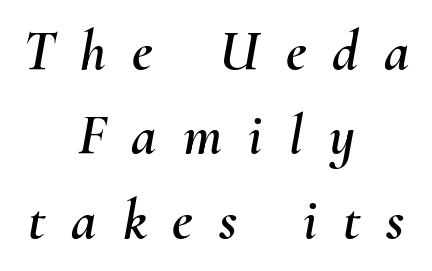
Q: Is the text italic (slanted)? A: Yes, it leans right by about 10 degrees.
Q: Is the text underlined? A: No.
Q: How is the paragraph aligned? A: Centered.
Q: Is the spacing between letters normal or unusually wide? A: Unusually wide.
Q: Is the spacing between lines tight, normal or loose? A: Normal.
Q: Width (condensed, normal, or wide)? A: Normal.
Q: Stroke contrast? A: Medium.
Q: x-height? A: Small.
Q: Monospaced? A: No.
